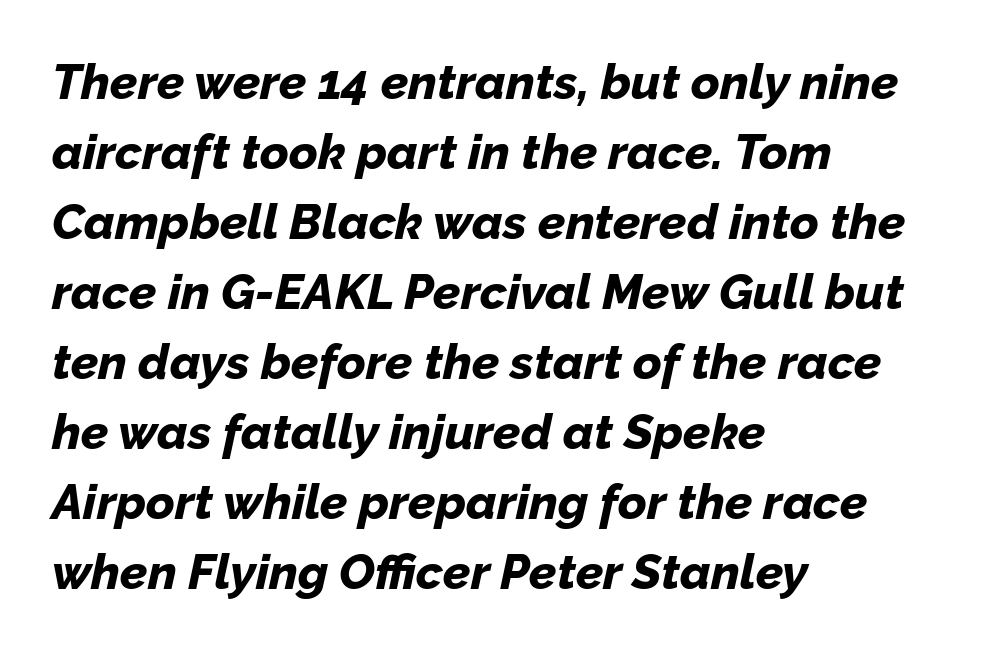
Q: Is the text bold? A: Yes.
Q: Is the text italic (slanted)? A: Yes, it leans right by about 12 degrees.
Q: Is the text underlined? A: No.
Q: How is the paragraph aligned? A: Left-aligned.
Q: Is the spacing between letters normal or unusually wide? A: Normal.
Q: Is the spacing between lines tight, normal or loose? A: Normal.
Q: Width (condensed, normal, or wide)? A: Normal.
Q: Stroke contrast? A: Low.
Q: x-height? A: Medium.
Q: Monospaced? A: No.
